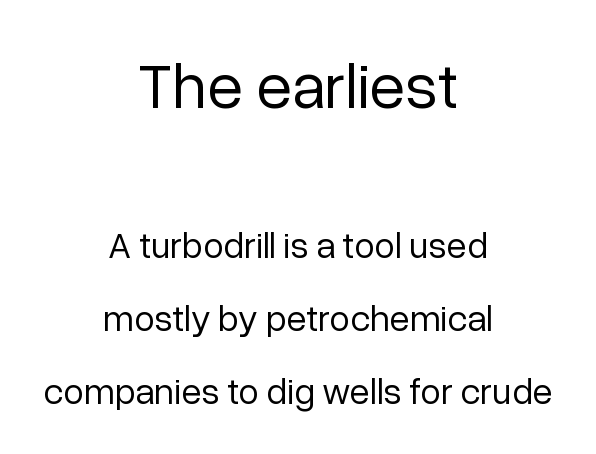
{"serif": "no", "italic": "no", "bold": "no", "weight": "regular", "width": "normal", "stroke_contrast": "low", "x_height": "medium", "monospaced": "no", "underline": "no", "align": "center", "line_spacing": "loose", "line_spacing_ratio": 1.97, "letter_spacing": "normal", "letter_spacing_em": 0.0, "larger_block": "first", "size_ratio": 1.76, "glyph_px": 65}
